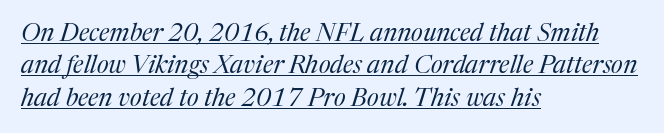
A light-to-regular cut is what we see here. Spacing between characters is what you'd get straight out of the box. Vertical spacing — default. These lines are set flush left with a ragged right edge. The axis of the letterforms is tilted away from vertical.
